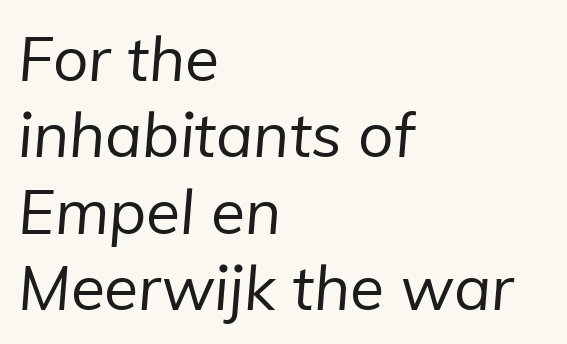
{"serif": "no", "bold": "no", "weight": "regular", "width": "normal", "stroke_contrast": "low", "x_height": "medium", "monospaced": "no", "underline": "no", "align": "left", "line_spacing_ratio": 1.23, "letter_spacing": "normal", "letter_spacing_em": 0.0, "glyph_px": 62}
